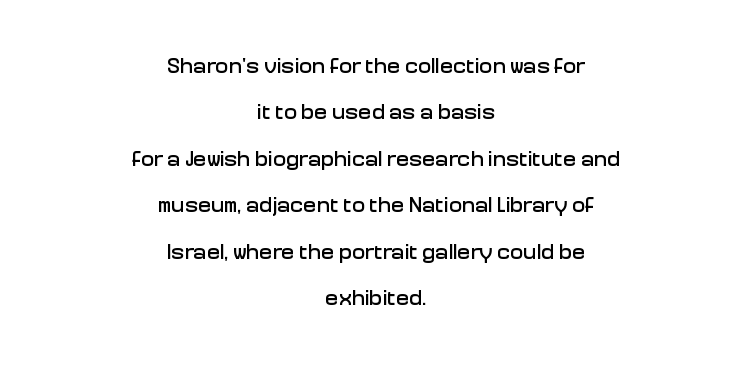
The image shows 22 px text type, upright; set centered, loose line spacing (2.11x), normal letter spacing, not underlined.
